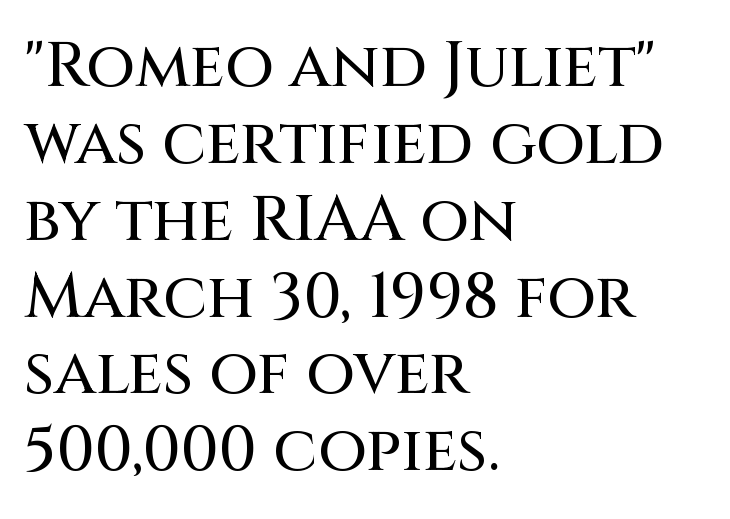
Q: Is the text italic (slanted)? A: No, it is upright.
Q: Is the typeface a serif or a sans-serif typeface? A: Sans-serif.
Q: Is the text underlined? A: No.
Q: How is the paragraph aligned? A: Left-aligned.
Q: Is the spacing between letters normal or unusually wide? A: Normal.
Q: Width (condensed, normal, or wide)? A: Normal.
Q: Stroke contrast? A: Medium.
Q: x-height? A: Large.
Q: Monospaced? A: No.
